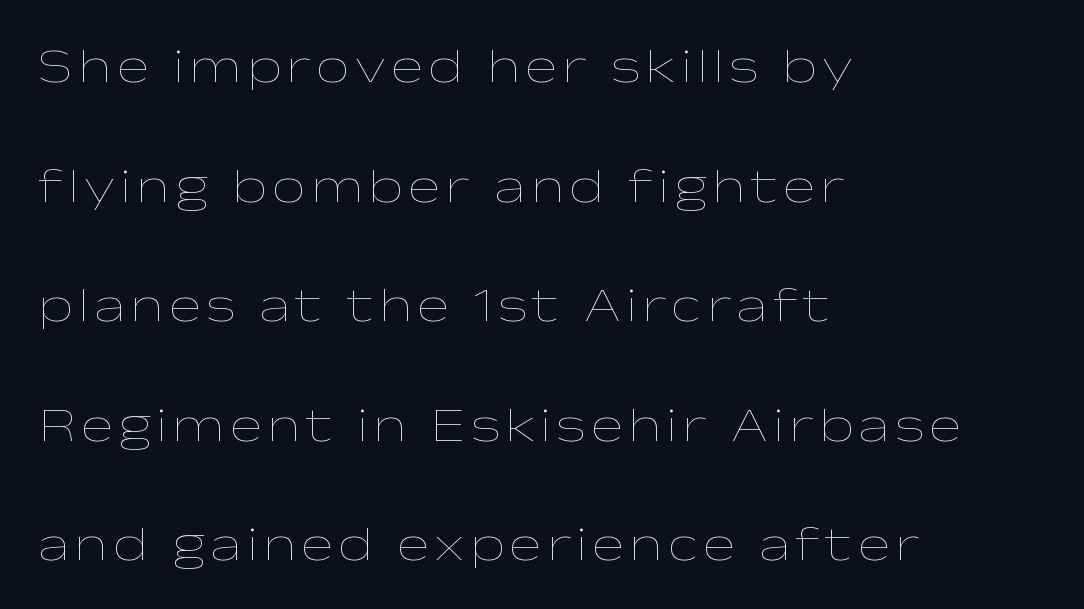
Q: Is the text bold? A: No.
Q: Is the text italic (slanted)? A: No, it is upright.
Q: Is the text underlined? A: No.
Q: How is the paragraph aligned? A: Left-aligned.
Q: Is the spacing between lines tight, normal or loose? A: Loose.
Q: Width (condensed, normal, or wide)? A: Wide.
Q: Stroke contrast? A: Low.
Q: x-height? A: Medium.
Q: Monospaced? A: No.
